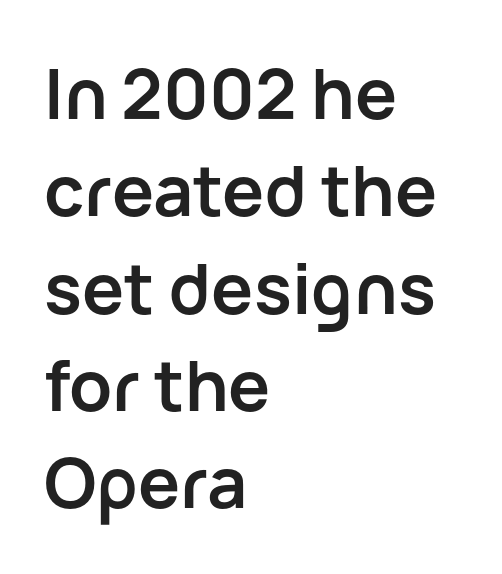
{"serif": "no", "italic": "no", "bold": "yes", "weight": "semibold", "width": "normal", "stroke_contrast": "low", "x_height": "medium", "monospaced": "no", "underline": "no", "align": "left", "line_spacing": "normal", "line_spacing_ratio": 1.39, "letter_spacing": "normal", "letter_spacing_em": 0.0, "glyph_px": 70}
